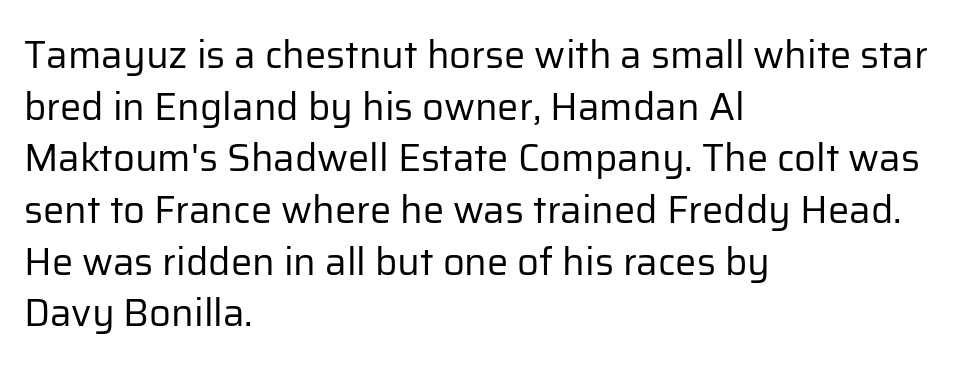
Q: Is the text bold? A: No.
Q: Is the text italic (slanted)? A: No, it is upright.
Q: Is the typeface a serif or a sans-serif typeface? A: Sans-serif.
Q: Is the text underlined? A: No.
Q: How is the paragraph aligned? A: Left-aligned.
Q: Is the spacing between letters normal or unusually wide? A: Normal.
Q: Is the spacing between lines tight, normal or loose? A: Normal.
Q: Width (condensed, normal, or wide)? A: Normal.
Q: Stroke contrast? A: Low.
Q: x-height? A: Medium.
Q: Monospaced? A: No.
